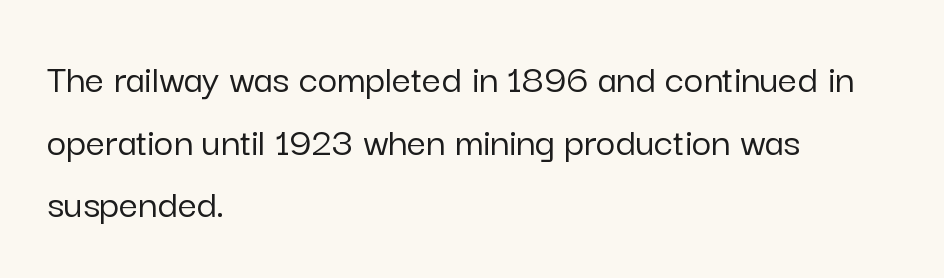
The image shows 42 px sans-serif type, upright; set left-aligned, normal line spacing (1.49x), normal letter spacing, not underlined; low stroke contrast and a medium x-height.
